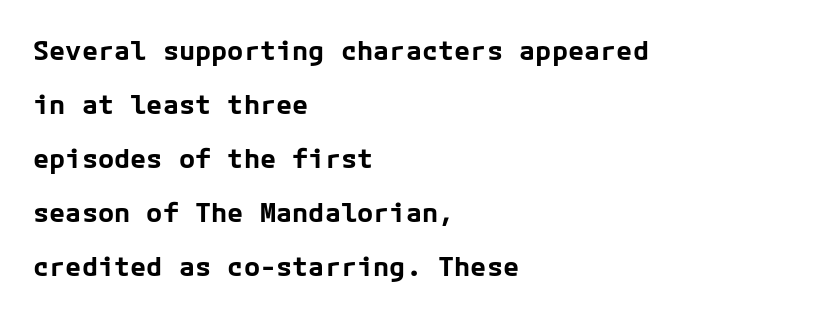
Style check: upright. The tracking reads as untouched default to a designer's eye. Compared with a centered layout, this one pins lines to the left instead. Caption: bold face, heavy strokes. The passage shown stacks its lines with a broad gap. The area under the type is left untouched.
